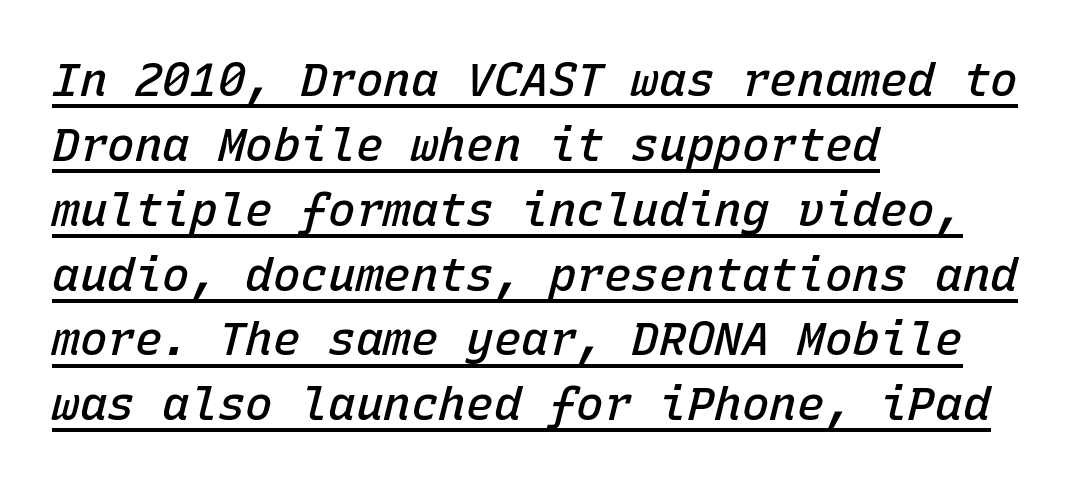
{"italic": "yes", "lean": "right", "slant_degrees": 15, "bold": "semi", "weight": "semibold", "width": "normal", "stroke_contrast": "low", "x_height": "medium", "monospaced": "yes", "underline": "yes", "align": "left", "line_spacing": "normal", "line_spacing_ratio": 1.41, "letter_spacing": "normal", "letter_spacing_em": 0.0, "glyph_px": 46}
